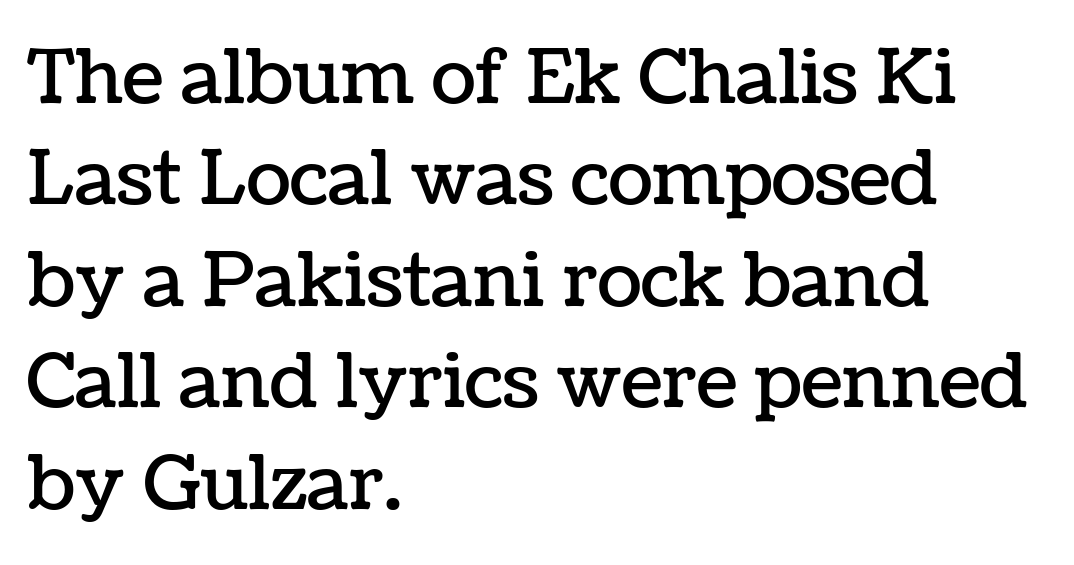
{"italic": "no", "width": "normal", "stroke_contrast": "low", "x_height": "medium", "monospaced": "no", "underline": "no", "align": "left", "line_spacing": "normal", "line_spacing_ratio": 1.37, "letter_spacing": "normal", "letter_spacing_em": 0.0, "glyph_px": 74}
